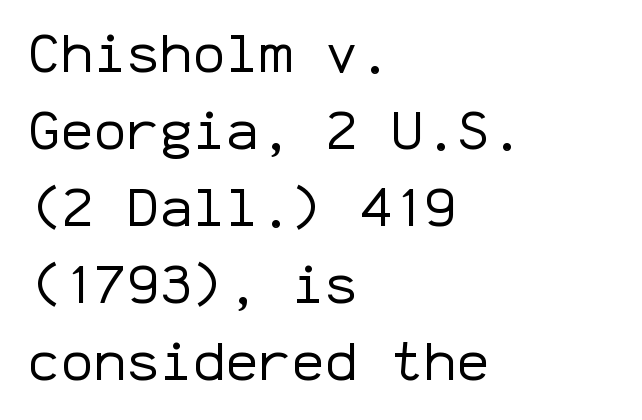
The image shows 55 px regular-weight sans-serif type, upright, monospaced; set left-aligned, normal line spacing (1.4x), normal letter spacing, not underlined; low stroke contrast and a medium x-height.
